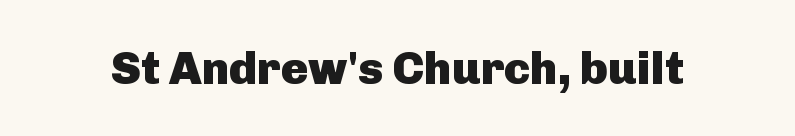
This rendering features lettering with no underline. The type sits square on the baseline with zero lean. Unlike a traditional serif, this face leaves its strokes unadorned. Is this a fixed-width face? No — the glyphs have proportional, varying widths.
